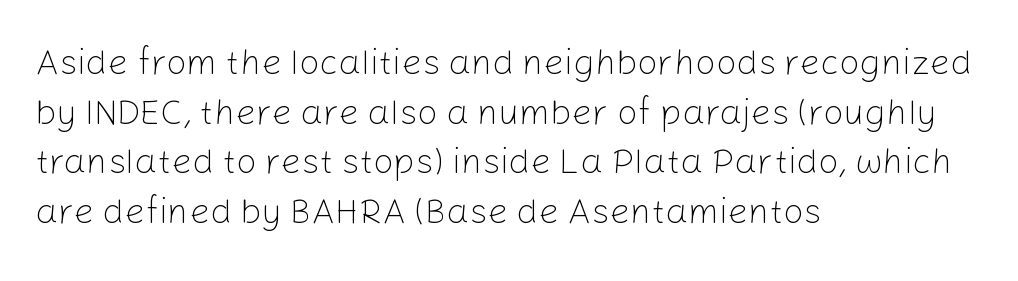
The image shows 36 px light sans-serif type, upright; set left-aligned, normal line spacing (1.38x), normal letter spacing, not underlined; low stroke contrast and a medium x-height.
